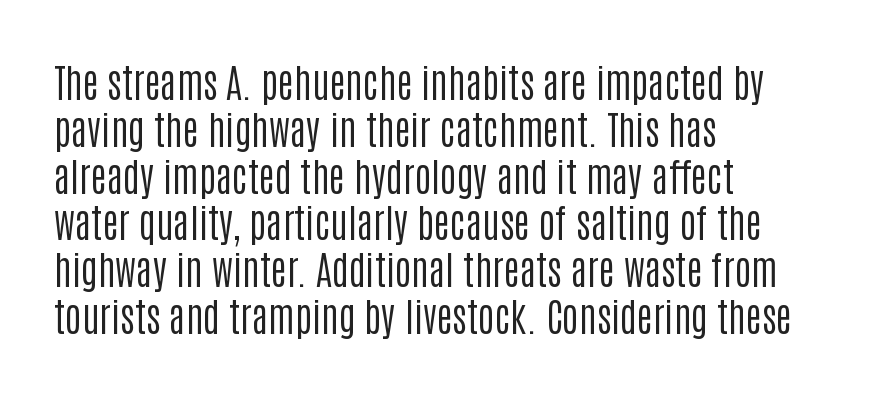
{"serif": "no", "italic": "no", "bold": "no", "weight": "regular", "width": "condensed", "stroke_contrast": "low", "x_height": "large", "monospaced": "no", "underline": "no", "align": "left", "line_spacing_ratio": 1.2, "letter_spacing": "normal", "letter_spacing_em": 0.0, "glyph_px": 39}
